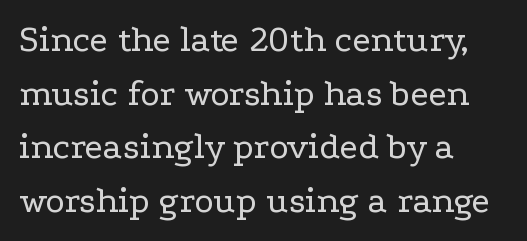
The image shows 37 px regular-weight, wide serif type, upright; set left-aligned, normal line spacing (1.45x), normal letter spacing, not underlined; low stroke contrast and a medium x-height.
